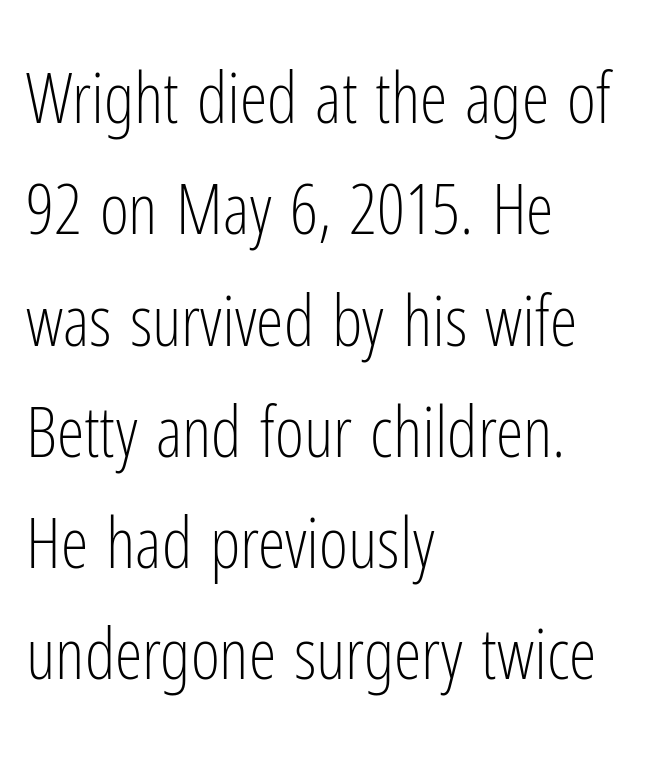
The image shows 70 px light, condensed sans-serif type, upright; set left-aligned, normal line spacing (1.59x), normal letter spacing, not underlined; low stroke contrast and a medium x-height.
